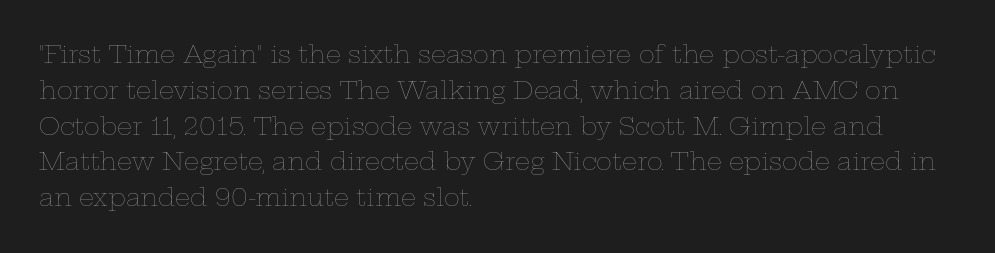
The image shows 24 px text type, upright; set left-aligned, normal line spacing (1.49x), normal letter spacing, not underlined.
